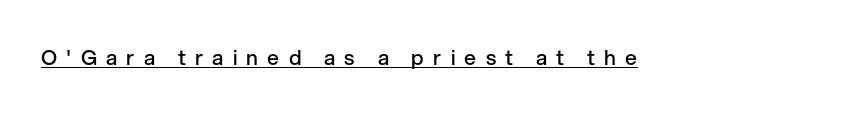
The image shows 21 px text type, upright; set unusually wide letter spacing (+0.44 em), underlined.
